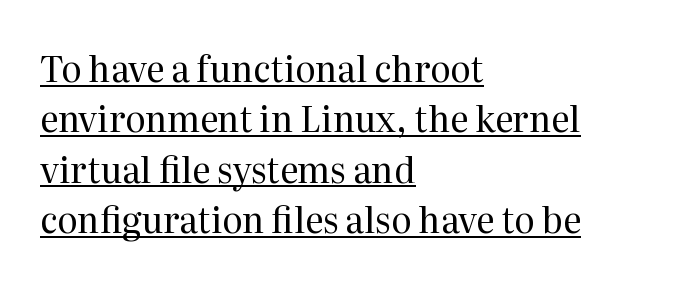
{"serif": "yes", "italic": "no", "bold": "no", "weight": "regular", "width": "normal", "stroke_contrast": "medium", "x_height": "medium", "monospaced": "no", "underline": "yes", "align": "left", "line_spacing": "normal", "line_spacing_ratio": 1.44, "letter_spacing": "normal", "letter_spacing_em": 0.0, "glyph_px": 35}
